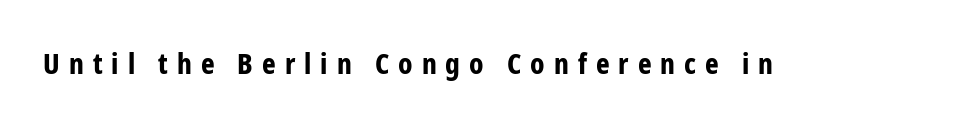
{"serif": "no", "italic": "no", "bold": "yes", "weight": "bold", "width": "condensed", "stroke_contrast": "low", "x_height": "medium", "monospaced": "no", "underline": "no", "letter_spacing": "wide", "letter_spacing_em": 0.31, "glyph_px": 29}
